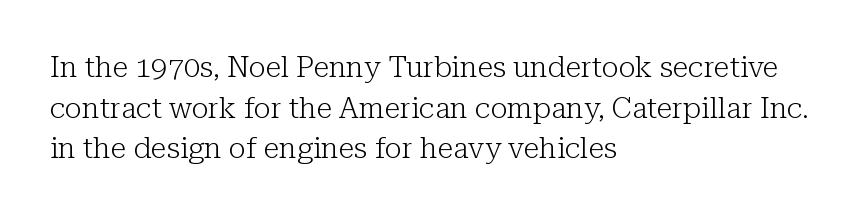
The image shows 29 px light serif type, upright; set left-aligned, normal line spacing (1.4x), normal letter spacing, not underlined; low stroke contrast and a medium x-height.
